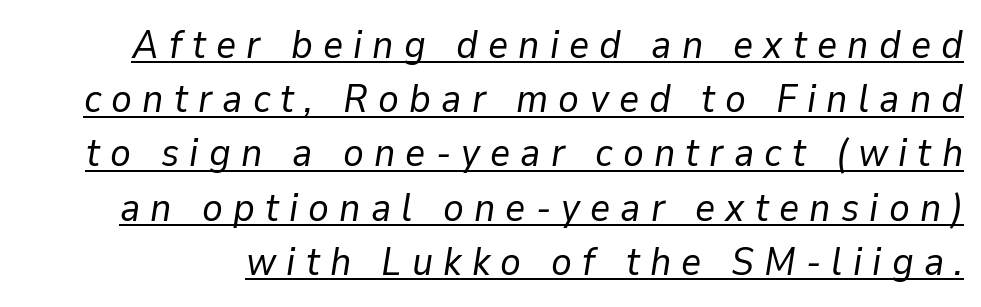
{"italic": "yes", "lean": "right", "slant_degrees": 9, "bold": "no", "weight": "regular", "width": "normal", "stroke_contrast": "low", "x_height": "medium", "monospaced": "no", "underline": "yes", "line_spacing": "normal", "line_spacing_ratio": 1.39, "letter_spacing": "wide", "letter_spacing_em": 0.26, "glyph_px": 39}
